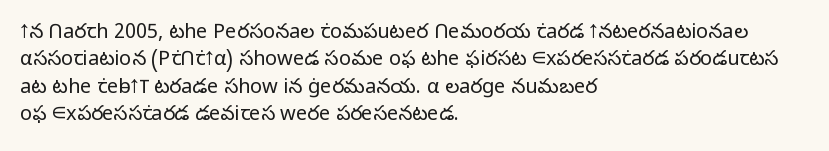
Q: Is the text bold? A: No.
Q: Is the text italic (slanted)? A: No, it is upright.
Q: Is the text underlined? A: No.
Q: How is the paragraph aligned? A: Left-aligned.
Q: Is the spacing between letters normal or unusually wide? A: Normal.
Q: Is the spacing between lines tight, normal or loose? A: Normal.
